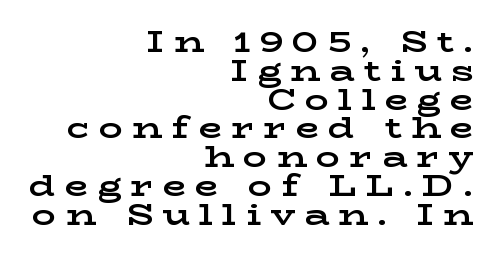
The image shows 30 px bold, wide serif type, upright; set right-aligned, tight line spacing (0.96x), unusually wide letter spacing (+0.31 em), not underlined; low stroke contrast and a medium x-height.
